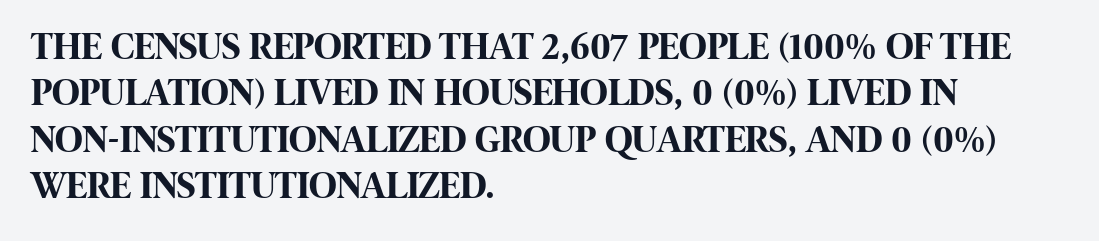
{"serif": "no", "italic": "no", "bold": "yes", "weight": "bold", "width": "condensed", "stroke_contrast": "high", "x_height": "large", "monospaced": "no", "underline": "no", "align": "left", "line_spacing_ratio": 1.22, "letter_spacing": "normal", "letter_spacing_em": 0.0, "glyph_px": 38}
